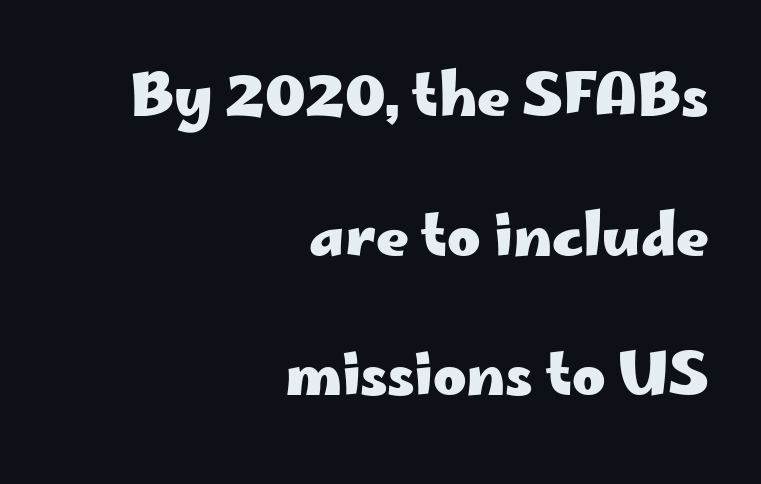
The passage shown is typeset with a sans-serif family. You could not count columns in this text — the font is proportionally spaced. When letters stand straight like this, we call the style roman or upright. Nobody drew a line under any word here. Casual observation: everything's shoved over to the right. Heft: maximum for text — a bold.
